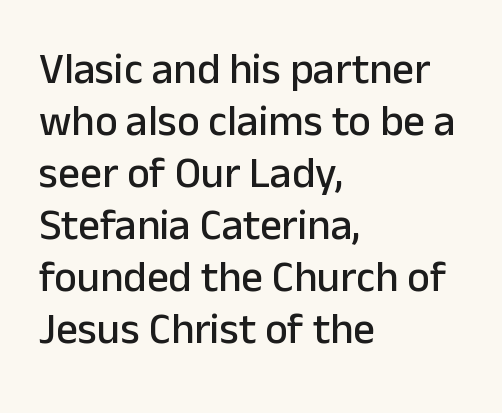
{"serif": "no", "italic": "no", "width": "normal", "stroke_contrast": "low", "x_height": "medium", "monospaced": "no", "underline": "no", "align": "left", "line_spacing_ratio": 1.21, "letter_spacing": "normal", "letter_spacing_em": 0.0, "glyph_px": 43}
